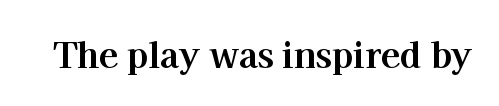
Q: Is the text bold? A: Yes.
Q: Is the text italic (slanted)? A: No, it is upright.
Q: Is the typeface a serif or a sans-serif typeface? A: Serif.
Q: Is the text underlined? A: No.
Q: Is the spacing between letters normal or unusually wide? A: Normal.
Q: Width (condensed, normal, or wide)? A: Normal.
Q: Stroke contrast? A: High.
Q: x-height? A: Medium.
Q: Monospaced? A: No.
